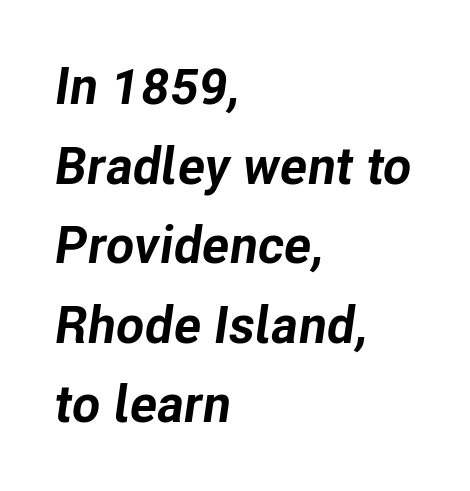
Q: Is the text bold? A: Yes.
Q: Is the text italic (slanted)? A: Yes, it leans right by about 8 degrees.
Q: Is the text underlined? A: No.
Q: How is the paragraph aligned? A: Left-aligned.
Q: Is the spacing between letters normal or unusually wide? A: Normal.
Q: Is the spacing between lines tight, normal or loose? A: Normal.
Q: Width (condensed, normal, or wide)? A: Normal.
Q: Stroke contrast? A: Low.
Q: x-height? A: Medium.
Q: Monospaced? A: No.
